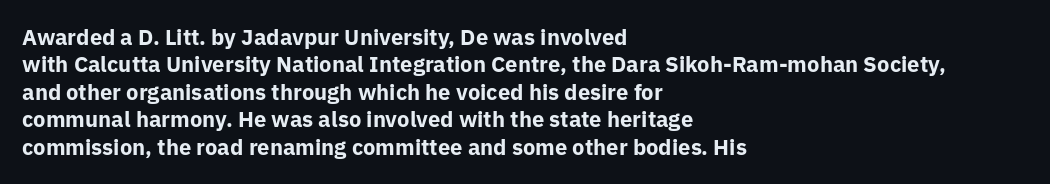
The image shows 22 px bold type, upright; set left-aligned, normal line spacing (1.25x), normal letter spacing, not underlined.
